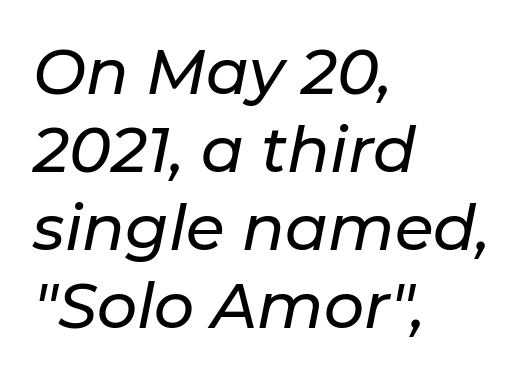
{"italic": "yes", "lean": "right", "slant_degrees": 11, "width": "normal", "stroke_contrast": "low", "x_height": "medium", "monospaced": "no", "underline": "no", "align": "left", "line_spacing_ratio": 1.24, "letter_spacing": "normal", "letter_spacing_em": 0.0, "glyph_px": 63}
